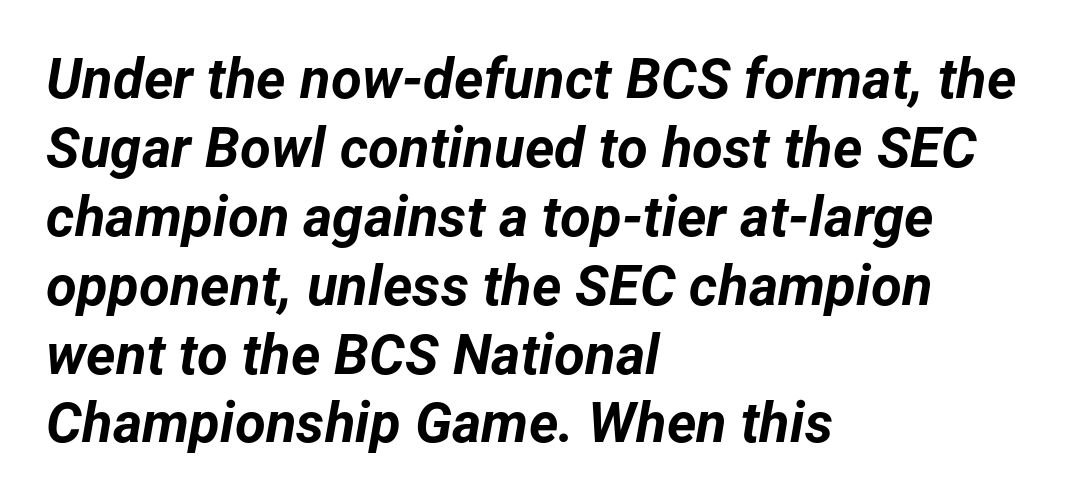
{"italic": "yes", "lean": "right", "slant_degrees": 12, "bold": "yes", "weight": "bold", "width": "normal", "stroke_contrast": "low", "x_height": "medium", "monospaced": "no", "underline": "no", "align": "left", "line_spacing_ratio": 1.23, "letter_spacing": "normal", "letter_spacing_em": 0.0, "glyph_px": 56}
